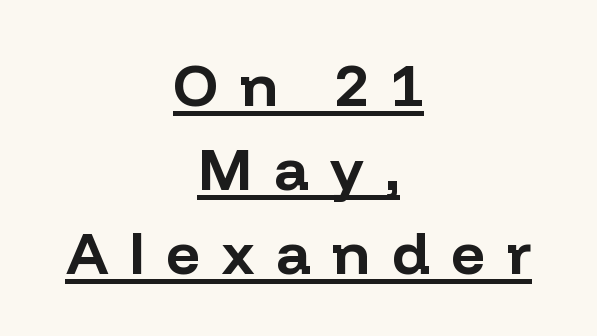
The image shows 59 px bold sans-serif type, upright; set centered, normal line spacing (1.42x), unusually wide letter spacing (+0.36 em), underlined; low stroke contrast and a medium x-height.
